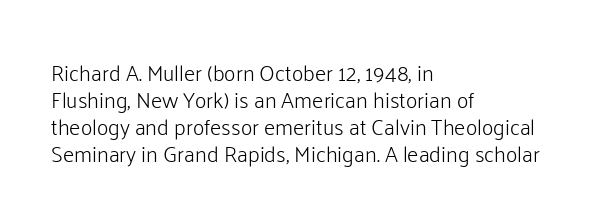
{"italic": "no", "bold": "no", "underline": "no", "align": "left", "line_spacing_ratio": 1.22, "letter_spacing": "normal", "letter_spacing_em": 0.0, "glyph_px": 22}
